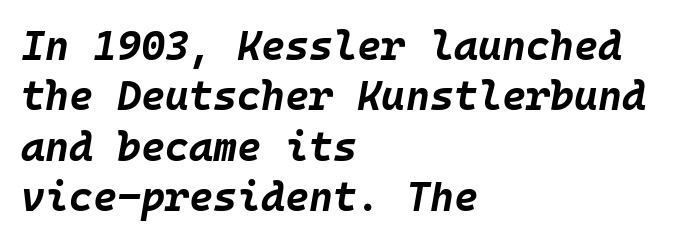
A typesetter would call this zero additional tracking. A full-strength bold gives these letters their thick strokes. Underlining? Definitely not there. A typesetter would call this monospace, since all characters share one set width. These lines are set flush left with a ragged right edge. There's an unmistakable incline to the writing here.
